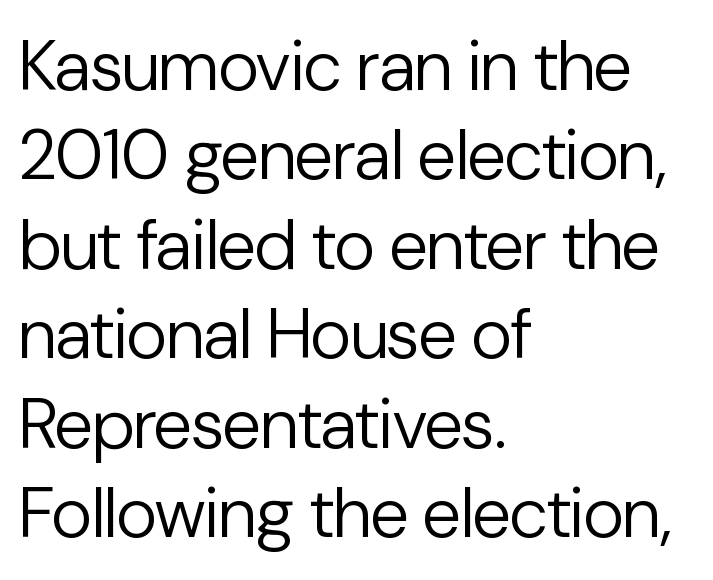
{"serif": "no", "italic": "no", "bold": "no", "weight": "regular", "width": "normal", "stroke_contrast": "low", "x_height": "medium", "monospaced": "no", "underline": "no", "align": "left", "line_spacing": "normal", "line_spacing_ratio": 1.26, "letter_spacing": "normal", "letter_spacing_em": 0.0, "glyph_px": 71}
